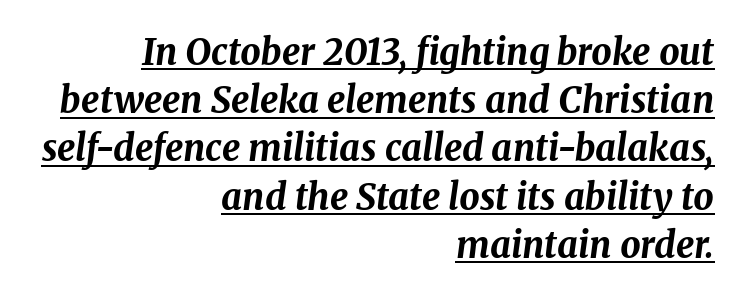
The image shows 36 px bold type, italic (leaning right); set right-aligned, normal line spacing (1.34x), normal letter spacing, underlined; medium stroke contrast and a medium x-height.
